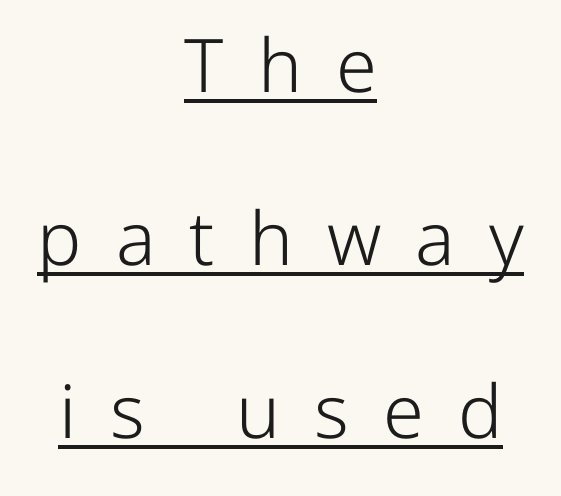
Q: Is the text bold? A: No.
Q: Is the text italic (slanted)? A: No, it is upright.
Q: Is the typeface a serif or a sans-serif typeface? A: Sans-serif.
Q: Is the text underlined? A: Yes.
Q: How is the paragraph aligned? A: Centered.
Q: Is the spacing between letters normal or unusually wide? A: Unusually wide.
Q: Is the spacing between lines tight, normal or loose? A: Loose.
Q: Width (condensed, normal, or wide)? A: Normal.
Q: Stroke contrast? A: Low.
Q: x-height? A: Medium.
Q: Monospaced? A: No.
